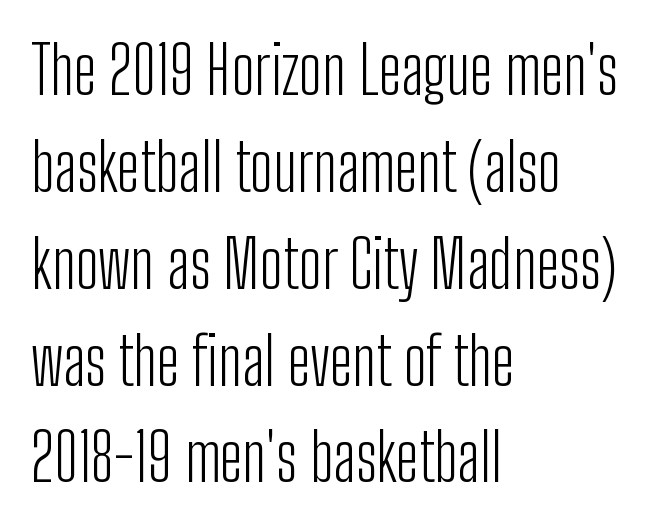
{"serif": "no", "italic": "no", "bold": "no", "weight": "light", "width": "condensed", "stroke_contrast": "low", "x_height": "medium", "monospaced": "no", "underline": "no", "align": "left", "line_spacing": "normal", "line_spacing_ratio": 1.49, "letter_spacing": "normal", "letter_spacing_em": 0.0, "glyph_px": 65}
